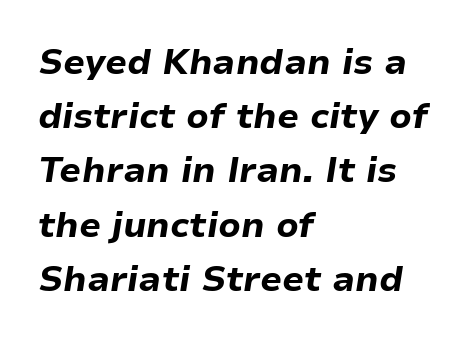
The image shows 35 px bold type, italic (leaning right); set left-aligned, normal line spacing (1.55x), normal letter spacing, not underlined; low stroke contrast and a medium x-height.
